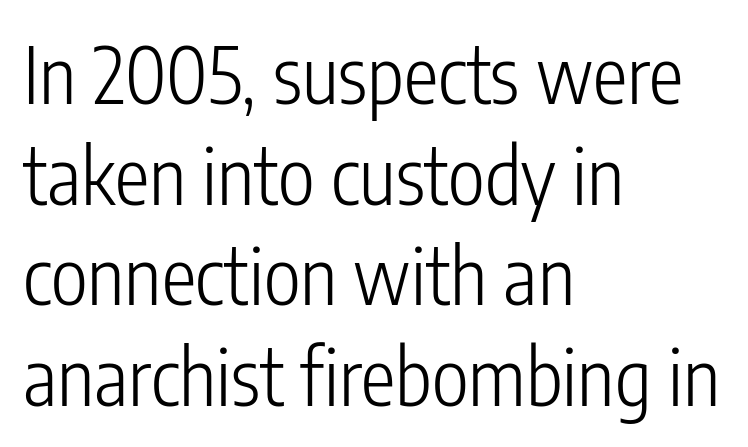
Caption: standard tracking, unaltered. Every character sits straight up, as roman type does. The lines sit at an ordinary, default distance from one another. The ragged edge is on the right, which tells us the setting is flush left.
